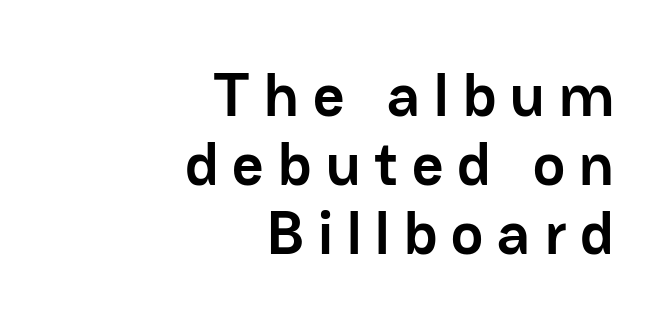
The image shows 61 px semibold sans-serif type, upright; set right-aligned, tight line spacing (1.13x), unusually wide letter spacing (+0.23 em), not underlined; low stroke contrast and a medium x-height.
